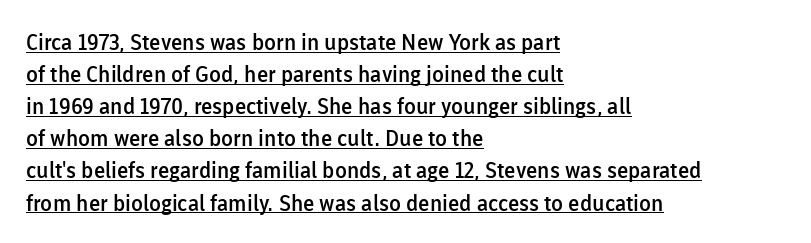
Q: Is the text bold? A: Semi-bold.
Q: Is the text italic (slanted)? A: No, it is upright.
Q: Is the text underlined? A: Yes.
Q: How is the paragraph aligned? A: Left-aligned.
Q: Is the spacing between letters normal or unusually wide? A: Normal.
Q: Is the spacing between lines tight, normal or loose? A: Normal.
